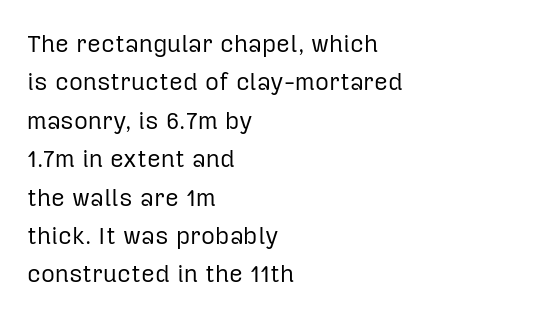
The image shows 24 px text type, upright; set left-aligned, normal line spacing (1.6x), normal letter spacing, not underlined.
